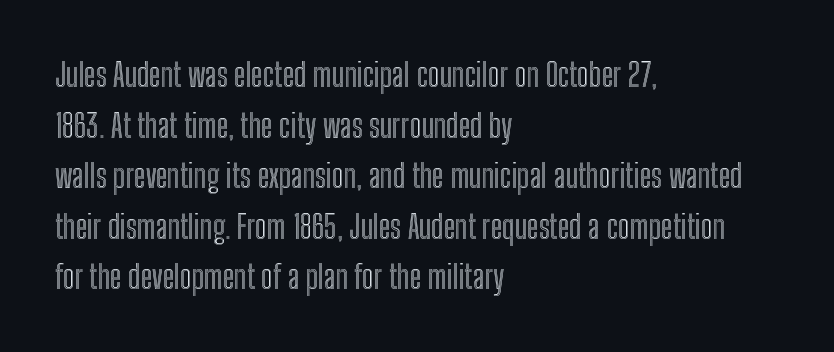
Notice how descenders clear the ascenders below comfortably — that's standard leading. No word sits above an underline. Default kerning and tracking; the words read as compact shapes. Notice how the passage keeps a crisp vertical edge on the left only. The face used here is proportionally spaced, like ordinary book or web type. Posture: vertical.
